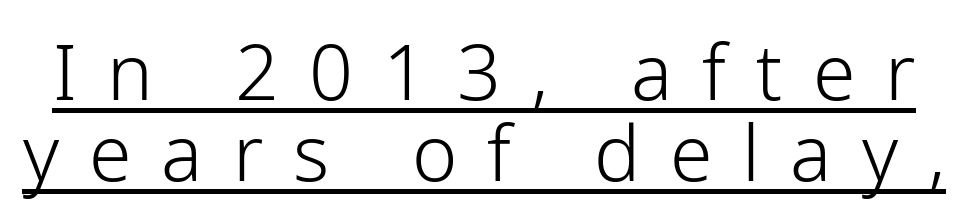
Q: Is the text bold? A: No.
Q: Is the text italic (slanted)? A: No, it is upright.
Q: Is the typeface a serif or a sans-serif typeface? A: Sans-serif.
Q: Is the text underlined? A: Yes.
Q: Is the spacing between letters normal or unusually wide? A: Unusually wide.
Q: Is the spacing between lines tight, normal or loose? A: Tight.
Q: Width (condensed, normal, or wide)? A: Normal.
Q: Stroke contrast? A: Low.
Q: x-height? A: Medium.
Q: Monospaced? A: No.
